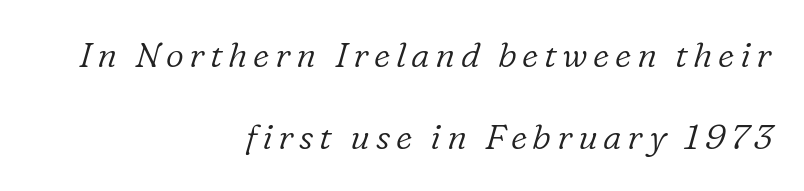
The image shows 35 px light serif type, italic (leaning right); set right-aligned, loose line spacing (2.35x), not underlined; low stroke contrast and a medium x-height.
